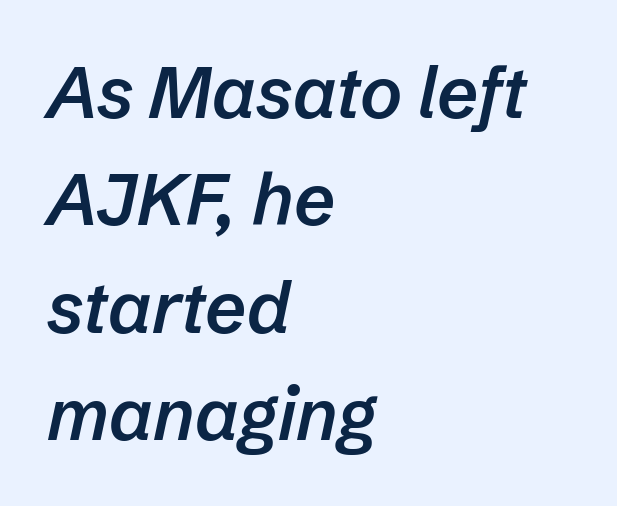
Q: Is the text bold? A: Semi-bold.
Q: Is the text italic (slanted)? A: Yes, it leans right by about 12 degrees.
Q: Is the text underlined? A: No.
Q: How is the paragraph aligned? A: Left-aligned.
Q: Is the spacing between letters normal or unusually wide? A: Normal.
Q: Is the spacing between lines tight, normal or loose? A: Normal.
Q: Width (condensed, normal, or wide)? A: Normal.
Q: Stroke contrast? A: Low.
Q: x-height? A: Medium.
Q: Monospaced? A: No.
